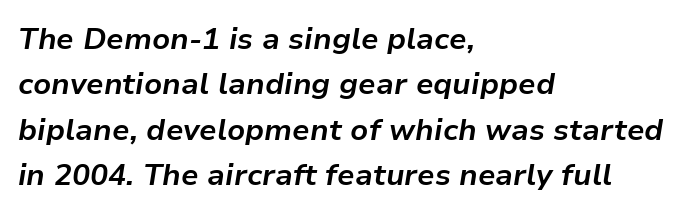
Q: Is the text bold? A: Yes.
Q: Is the text italic (slanted)? A: Yes, it leans right by about 9 degrees.
Q: Is the text underlined? A: No.
Q: How is the paragraph aligned? A: Left-aligned.
Q: Is the spacing between letters normal or unusually wide? A: Normal.
Q: Is the spacing between lines tight, normal or loose? A: Normal.
Q: Width (condensed, normal, or wide)? A: Normal.
Q: Stroke contrast? A: Low.
Q: x-height? A: Medium.
Q: Monospaced? A: No.
